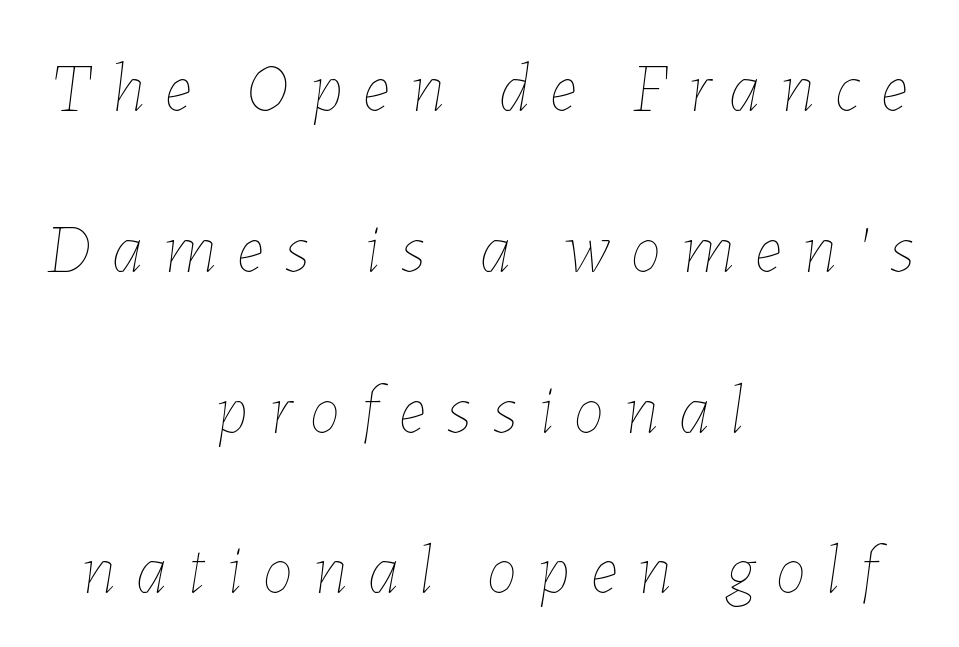
{"italic": "yes", "lean": "right", "slant_degrees": 7, "bold": "no", "weight": "thin", "width": "normal", "stroke_contrast": "low", "x_height": "medium", "monospaced": "no", "underline": "no", "align": "center", "line_spacing": "loose", "line_spacing_ratio": 2.33, "letter_spacing": "wide", "letter_spacing_em": 0.3, "glyph_px": 69}
